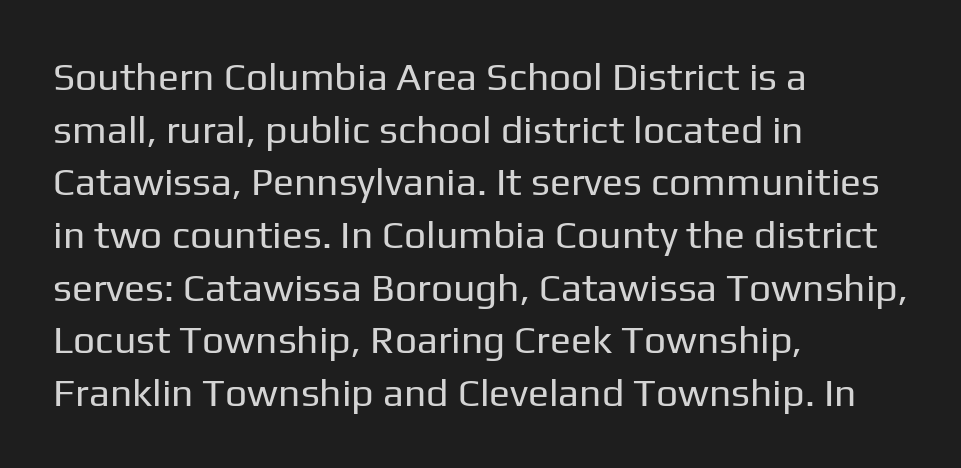
Is this a fixed-width face? No — the glyphs have proportional, varying widths. Regarding serifs, this sample does without them. Quick note: underline off. Ordinary non-slanted type is in use.
